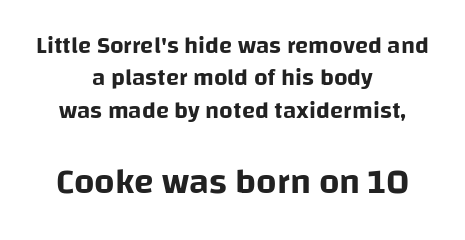
{"serif": "no", "italic": "no", "width": "normal", "stroke_contrast": "low", "x_height": "large", "monospaced": "no", "underline": "no", "align": "center", "line_spacing": "normal", "line_spacing_ratio": 1.35, "letter_spacing": "normal", "letter_spacing_em": 0.0, "larger_block": "second", "size_ratio": 1.5, "glyph_px": 36}
